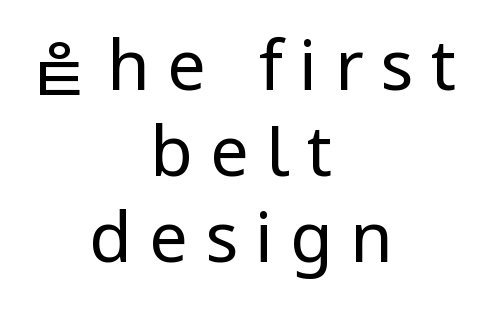
The image shows 69 px regular-weight sans-serif type, upright; set centered, normal line spacing (1.25x), unusually wide letter spacing (+0.25 em), not underlined; low stroke contrast and a medium x-height.
